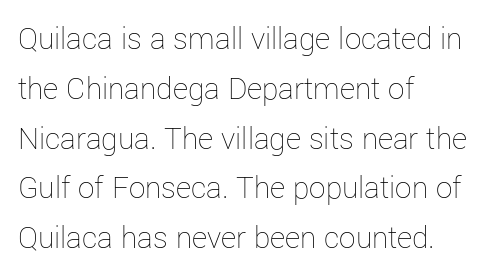
{"italic": "no", "bold": "no", "weight": "thin", "width": "normal", "stroke_contrast": "low", "x_height": "medium", "monospaced": "no", "underline": "no", "align": "left", "line_spacing": "normal", "line_spacing_ratio": 1.51, "letter_spacing": "normal", "letter_spacing_em": 0.0, "glyph_px": 33}
